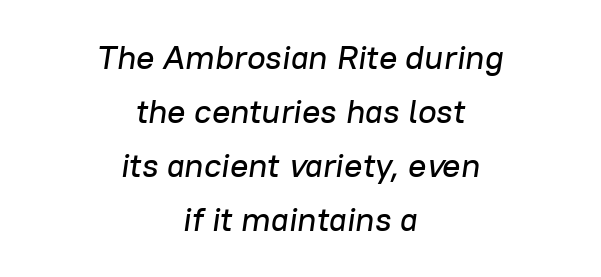
Nothing unusual about the tracking: characters are spaced as the font intends. When letters slant like this, we call the style italic. A bare baseline throughout the passage. A normal amount of white space separates one row of letters from the next. Note the varied advance widths — an 'i' is clearly narrower than an 'm'. Horizontally, the lines are justified to the midpoint only.
